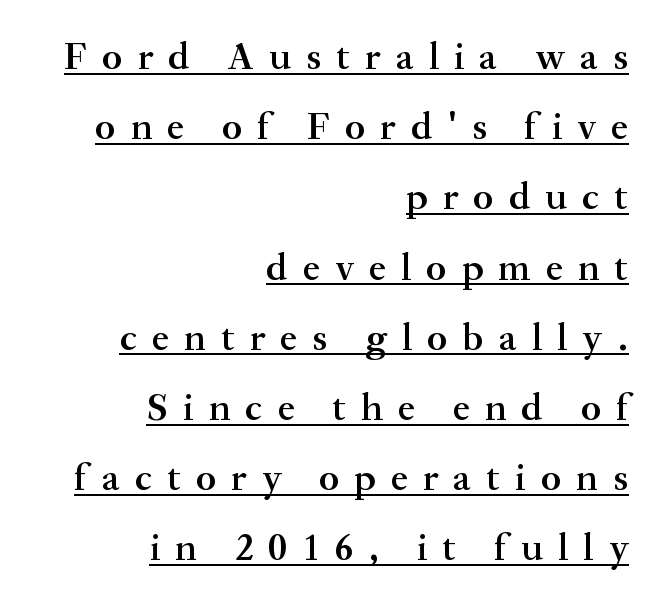
{"serif": "yes", "italic": "no", "bold": "semi", "weight": "semibold", "width": "normal", "stroke_contrast": "medium", "x_height": "small", "monospaced": "no", "underline": "yes", "align": "right", "line_spacing_ratio": 1.8, "letter_spacing": "wide", "letter_spacing_em": 0.39, "glyph_px": 39}
